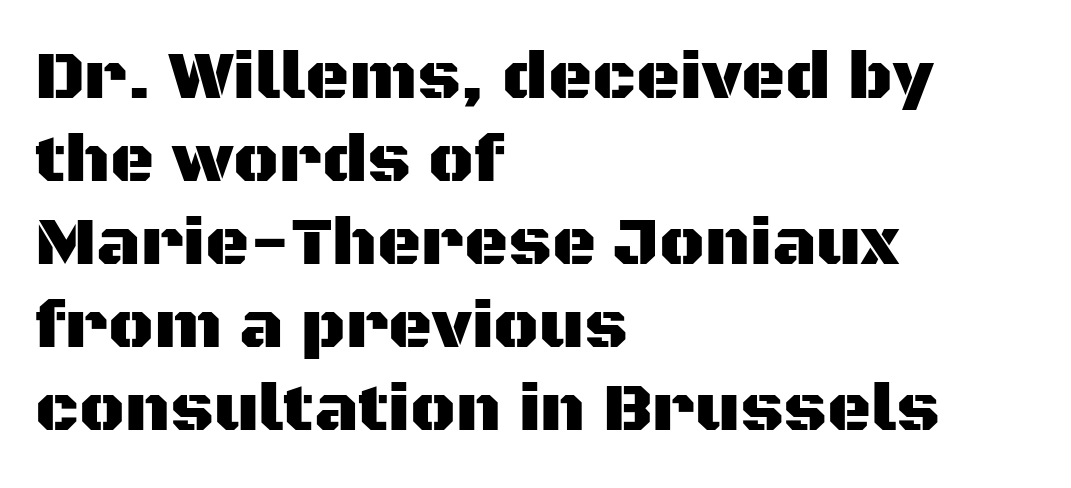
There is no visible air inserted between adjacent glyphs. Descenders hang freely into open space. These lines are set flush left with a ragged right edge. A roman cut, with each character standing at attention. Regarding serifs, this sample does without them.
